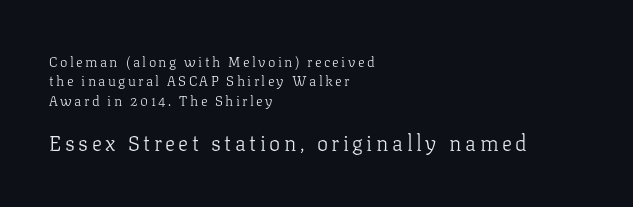
The image shows 21 px text type, upright; set left-aligned, normal line spacing (1.38x), not underlined; the second (bottom) block is 1.5x larger.
